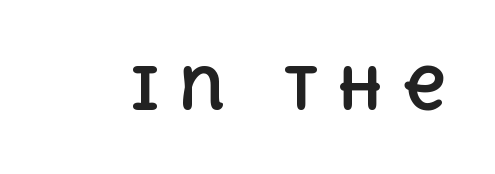
This is the regular roman posture of the typeface. Proportional: the letters do not fall into vertical columns. How heavy is the stroke? Heavy — this is a bold. The string is rendered with underlining switched off.
